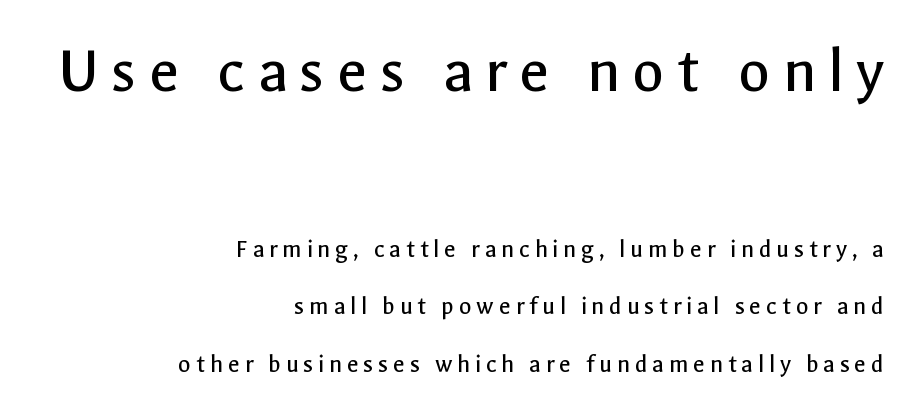
{"serif": "no", "italic": "no", "bold": "no", "weight": "regular", "width": "normal", "x_height": "medium", "monospaced": "no", "underline": "no", "align": "right", "line_spacing": "loose", "line_spacing_ratio": 2.21, "larger_block": "first", "size_ratio": 2.54, "glyph_px": 66}
